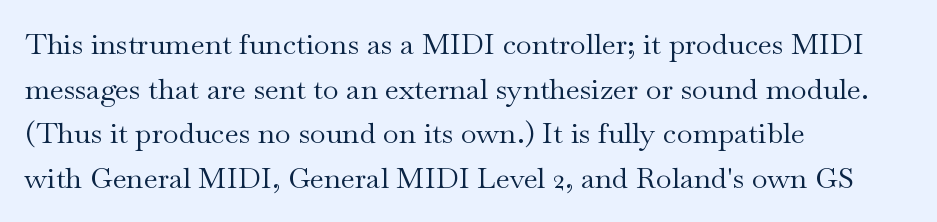
The image shows 29 px regular-weight, wide serif type, upright; set left-aligned, normal line spacing (1.54x), normal letter spacing, not underlined; medium stroke contrast and a small x-height.
